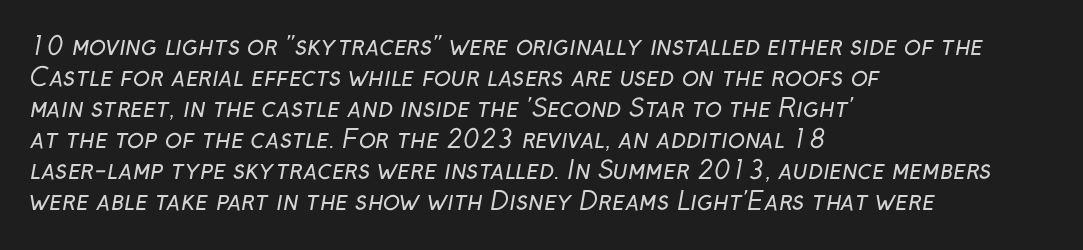
The image shows 25 px text type; set left-aligned, line spacing 1.24x, normal letter spacing, not underlined.
